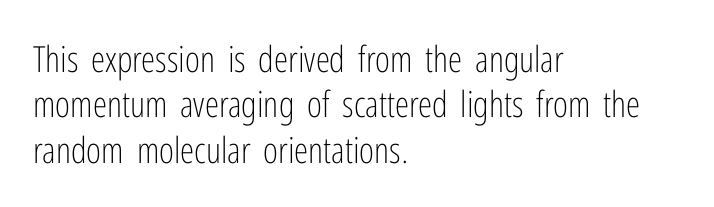
{"serif": "no", "italic": "no", "bold": "no", "weight": "light", "width": "condensed", "stroke_contrast": "low", "x_height": "medium", "monospaced": "no", "underline": "no", "align": "left", "line_spacing": "normal", "line_spacing_ratio": 1.26, "letter_spacing": "normal", "letter_spacing_em": 0.0, "glyph_px": 36}
